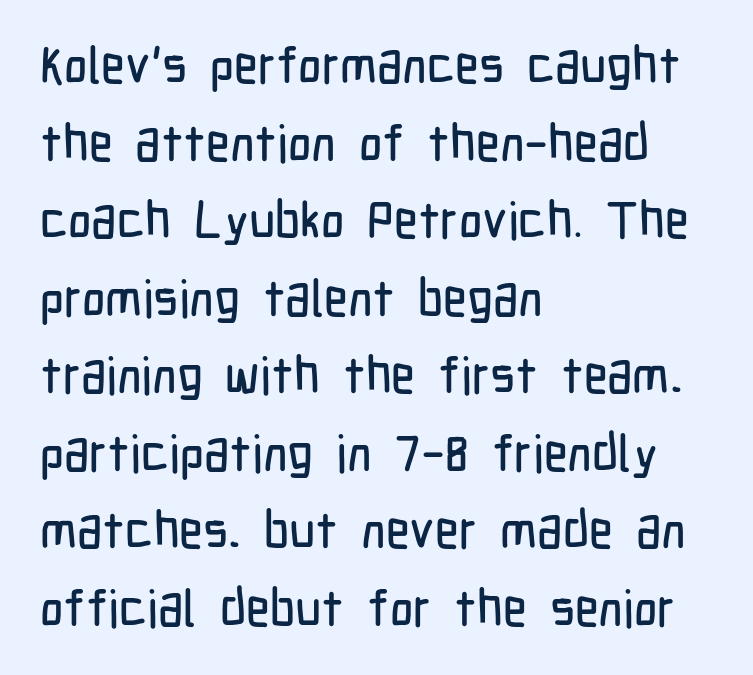
Line starts are locked; line ends wander. Glance below the letters and you will spot only blank space. This is the regular roman posture of the typeface. I'd call this a sans setting — the letters go barefoot. The block of text has a typical density, with ordinary space between rows.
